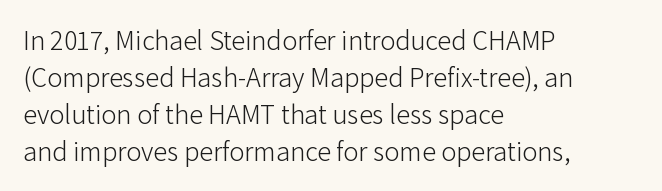
Q: Is the text bold? A: No.
Q: Is the text italic (slanted)? A: No, it is upright.
Q: Is the typeface a serif or a sans-serif typeface? A: Sans-serif.
Q: Is the text underlined? A: No.
Q: How is the paragraph aligned? A: Left-aligned.
Q: Is the spacing between letters normal or unusually wide? A: Normal.
Q: Is the spacing between lines tight, normal or loose? A: Normal.
Q: Width (condensed, normal, or wide)? A: Normal.
Q: Stroke contrast? A: Low.
Q: x-height? A: Medium.
Q: Monospaced? A: No.
